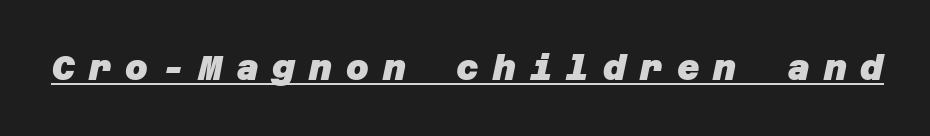
The image shows 35 px heavy sans-serif type; set unusually wide letter spacing (+0.4 em), underlined; low stroke contrast and a large x-height.
